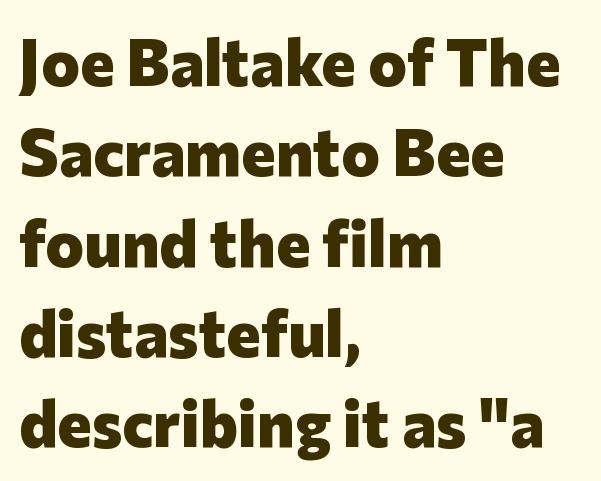
Q: Is the text bold? A: Yes.
Q: Is the text italic (slanted)? A: No, it is upright.
Q: Is the typeface a serif or a sans-serif typeface? A: Sans-serif.
Q: Is the text underlined? A: No.
Q: How is the paragraph aligned? A: Left-aligned.
Q: Is the spacing between letters normal or unusually wide? A: Normal.
Q: Is the spacing between lines tight, normal or loose? A: Normal.
Q: Width (condensed, normal, or wide)? A: Normal.
Q: Stroke contrast? A: Low.
Q: x-height? A: Medium.
Q: Monospaced? A: No.
